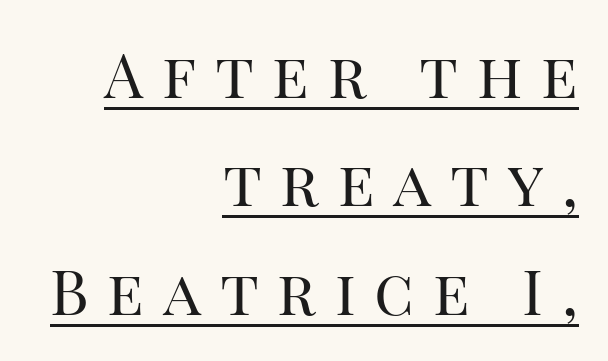
The tracking reads as deliberately expanded to a designer's eye. Note: serifs present on the glyphs. Think of a printed novel: that variable character pitch is what you see here. Each line of the rendering has a horizontal stroke beneath the glyphs. Horizontal alignment here is rightward, an uncommon choice for prose.
